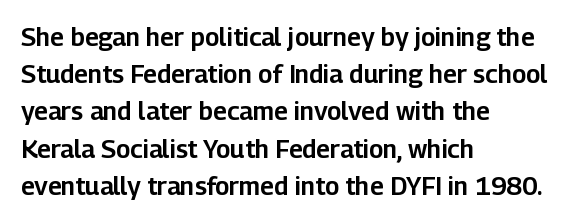
The image shows 25 px text type, upright; set left-aligned, normal line spacing (1.49x), normal letter spacing, not underlined.
